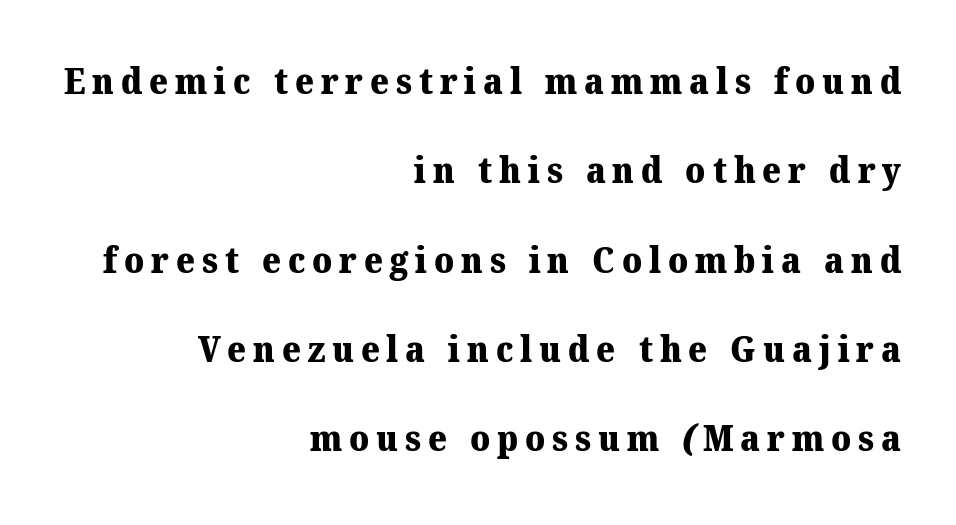
{"serif": "yes", "bold": "yes", "weight": "heavy", "width": "normal", "stroke_contrast": "medium", "x_height": "medium", "monospaced": "no", "underline": "no", "align": "right", "line_spacing": "loose", "line_spacing_ratio": 2.48, "glyph_px": 36}
